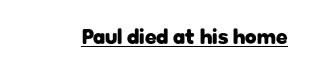
The image shows 21 px bold type, upright; set normal letter spacing, underlined.
